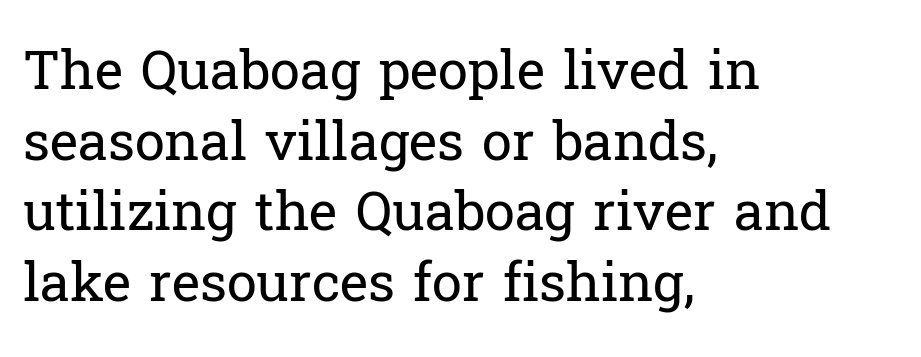
The image shows 54 px regular-weight serif type, upright; set left-aligned, normal line spacing (1.31x), normal letter spacing, not underlined; low stroke contrast and a medium x-height.
